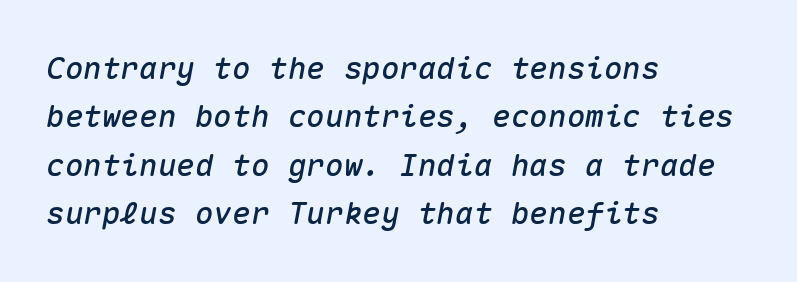
The lines are quadded left. Reading down the column, the eye jumps a familiar distance to each next line. The letters are slanted; this is an italic face. Has an underline been added? It has not.
